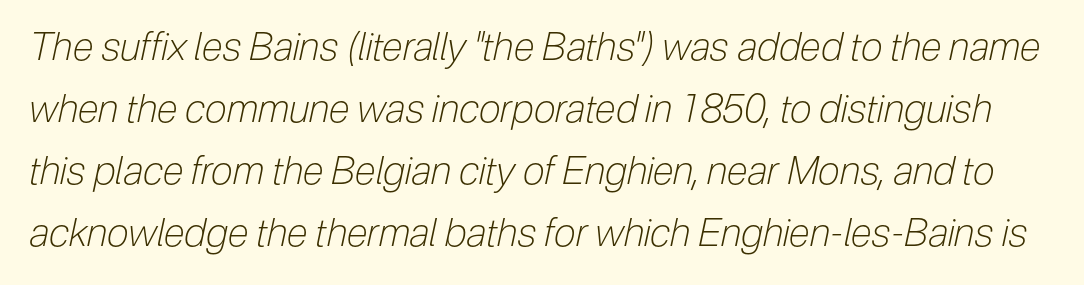
Characters follow at the spacing the type designer built in. Rendered with sloped, italic letterforms. Underlining? Definitely not there. Stems and bowls with no extra thickness — not bold. Proportional: the letters do not fall into vertical columns. Rows of type keep a routine distance in the vertical direction.
